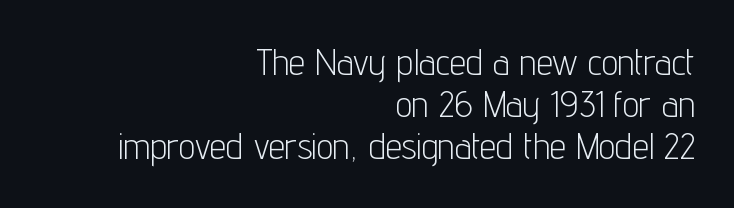
{"serif": "no", "italic": "no", "bold": "no", "weight": "light", "width": "condensed", "stroke_contrast": "low", "x_height": "medium", "monospaced": "no", "underline": "no", "align": "right", "line_spacing": "tight", "line_spacing_ratio": 1.14, "letter_spacing": "normal", "letter_spacing_em": 0.0, "glyph_px": 37}
